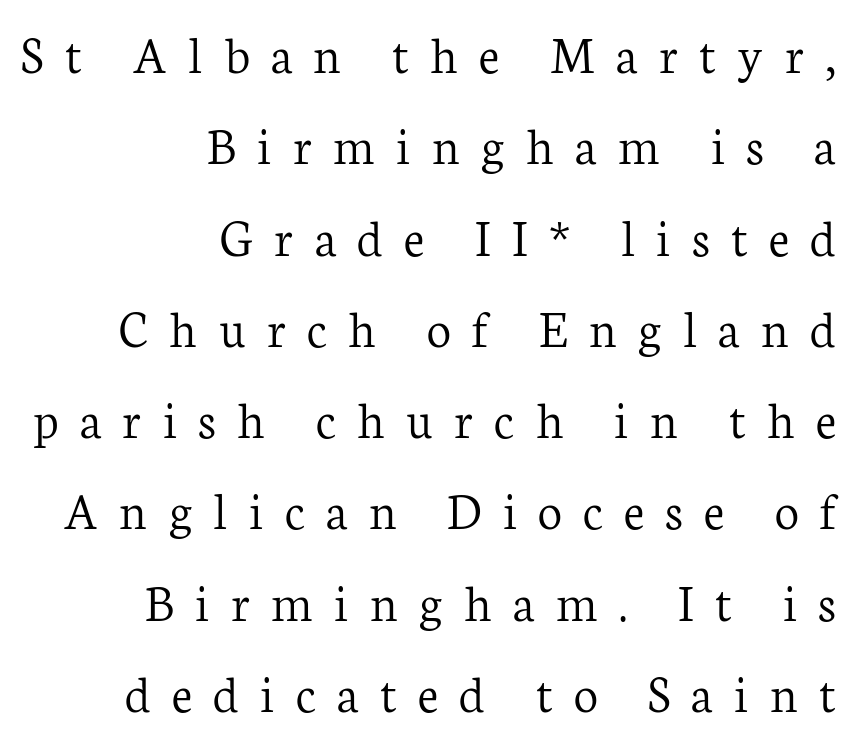
Q: Is the text bold? A: No.
Q: Is the text italic (slanted)? A: No, it is upright.
Q: Is the typeface a serif or a sans-serif typeface? A: Serif.
Q: Is the text underlined? A: No.
Q: How is the paragraph aligned? A: Right-aligned.
Q: Is the spacing between letters normal or unusually wide? A: Unusually wide.
Q: Is the spacing between lines tight, normal or loose? A: Normal.
Q: Width (condensed, normal, or wide)? A: Normal.
Q: Stroke contrast? A: Low.
Q: x-height? A: Medium.
Q: Monospaced? A: No.
